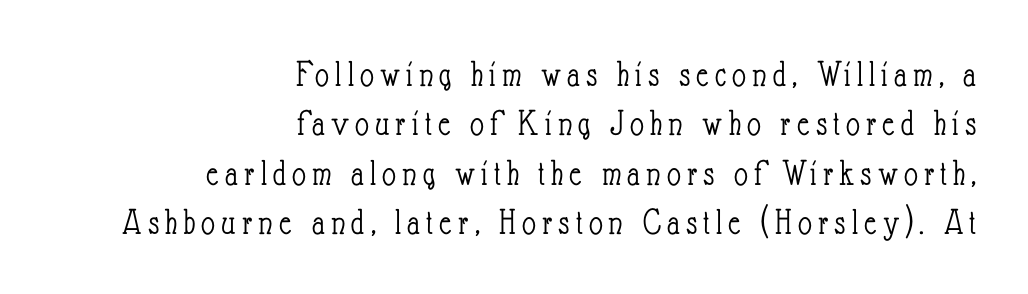
{"italic": "no", "bold": "no", "weight": "light", "width": "condensed", "stroke_contrast": "low", "x_height": "small", "monospaced": "no", "underline": "no", "align": "right", "line_spacing": "normal", "line_spacing_ratio": 1.3, "glyph_px": 38}
